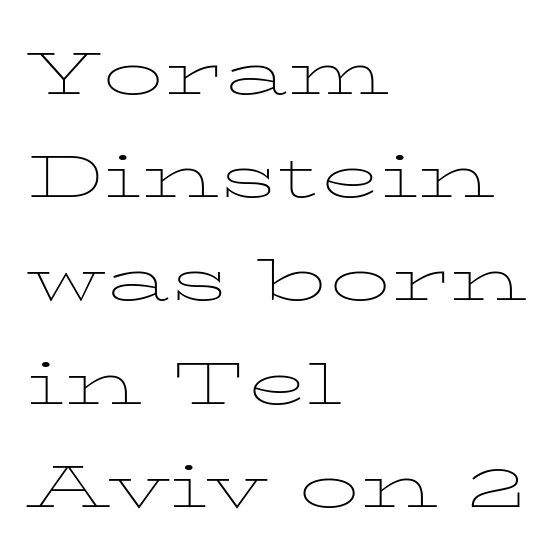
{"italic": "no", "bold": "no", "weight": "thin", "width": "wide", "stroke_contrast": "low", "x_height": "medium", "monospaced": "no", "underline": "no", "align": "left", "line_spacing": "normal", "line_spacing_ratio": 1.29, "letter_spacing": "normal", "letter_spacing_em": 0.0, "glyph_px": 80}
